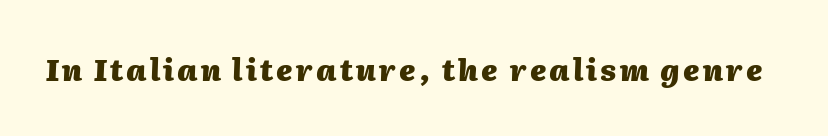
{"italic": "yes", "lean": "right", "slant_degrees": 2, "bold": "yes", "weight": "heavy", "width": "normal", "stroke_contrast": "medium", "x_height": "medium", "monospaced": "no", "underline": "no", "glyph_px": 29}
